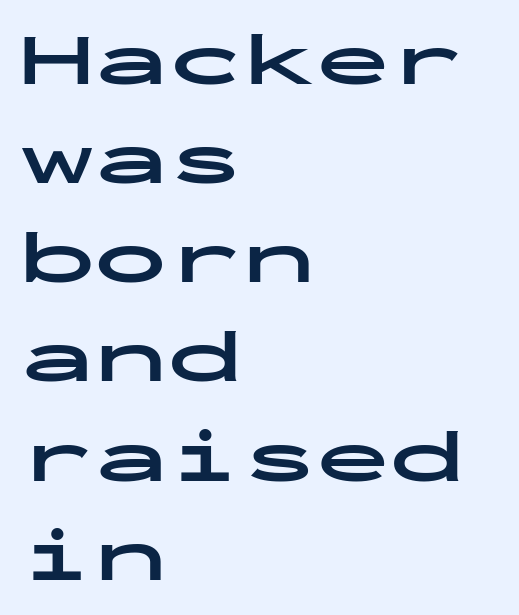
Note the uniform advance width — an 'i' takes as much space as an 'm'. The axis of the letterforms is exactly vertical. Each word holds together tightly as a unit, with standard inter-letter gaps. The font family rendered here belongs to the sans-serif group. In terms of weight, the rendering is a true, heavy bold. This sample is left-justified, so line endings fall wherever the words run out.
